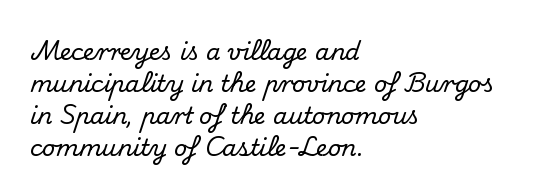
Q: Is the text italic (slanted)? A: Yes.
Q: Is the text underlined? A: No.
Q: How is the paragraph aligned? A: Left-aligned.
Q: Is the spacing between letters normal or unusually wide? A: Normal.
Q: Is the spacing between lines tight, normal or loose? A: Normal.
